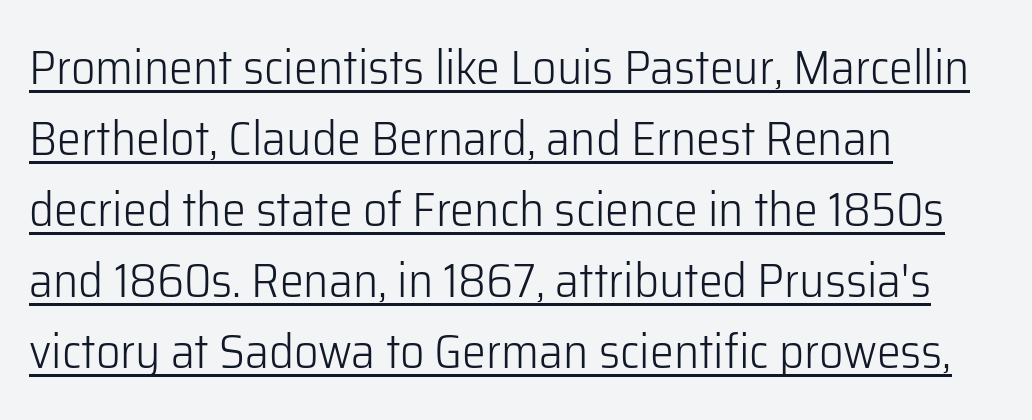
{"serif": "no", "italic": "no", "bold": "no", "weight": "light", "width": "normal", "stroke_contrast": "low", "x_height": "medium", "monospaced": "no", "underline": "yes", "align": "left", "line_spacing": "normal", "line_spacing_ratio": 1.48, "letter_spacing": "normal", "letter_spacing_em": 0.0, "glyph_px": 48}
